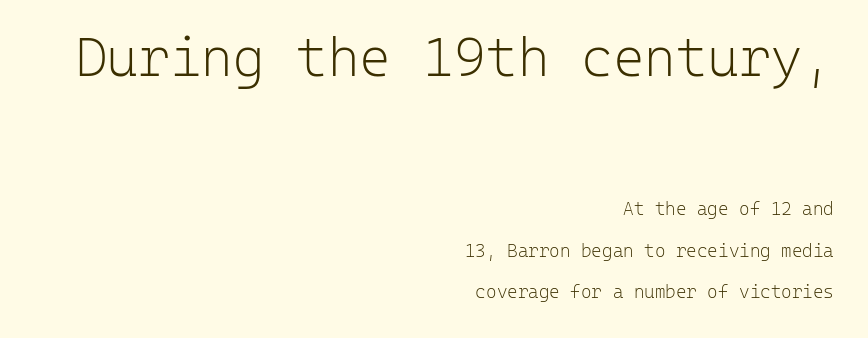
The image shows 54 px light sans-serif type, upright, monospaced; set right-aligned, loose line spacing (2.3x), normal letter spacing, not underlined; the first (top) block is 3.0x larger; low stroke contrast and a medium x-height.
